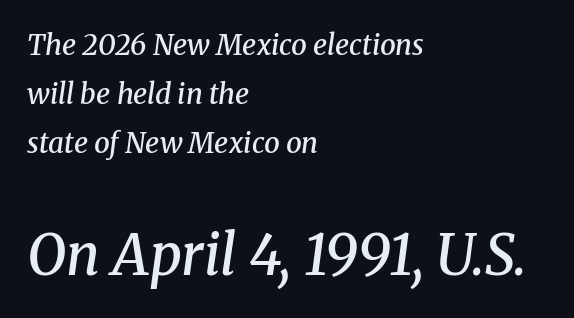
The image shows 56 px semibold serif type, italic (leaning right); set left-aligned, line spacing 1.75x, normal letter spacing, not underlined; the second (bottom) block is 2.0x larger; medium stroke contrast and a medium x-height.
